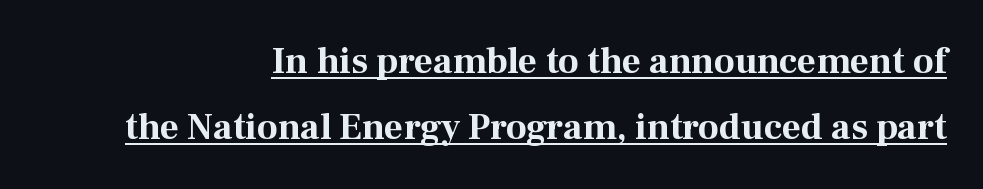
You'd pick this weight for a headline — it's a proper bold. Yep, those are serifs on the letters. Students, note that the glyphs here touch the page at normal intervals. Character widths vary here, with narrow letters taking less room than wide ones.
